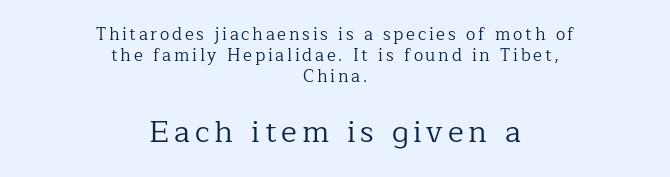
The image shows 30 px regular-weight serif type, upright; set centered, line spacing 1.23x, not underlined; the second (bottom) block is 1.76x larger; low stroke contrast and a medium x-height.
